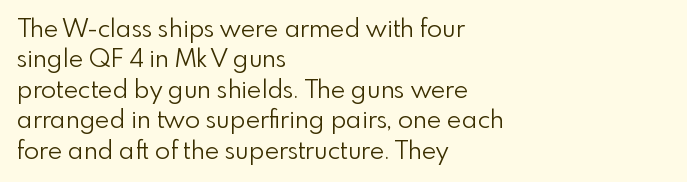
{"italic": "no", "bold": "no", "underline": "no", "align": "left", "line_spacing_ratio": 1.22, "letter_spacing": "normal", "letter_spacing_em": 0.0, "glyph_px": 25}
